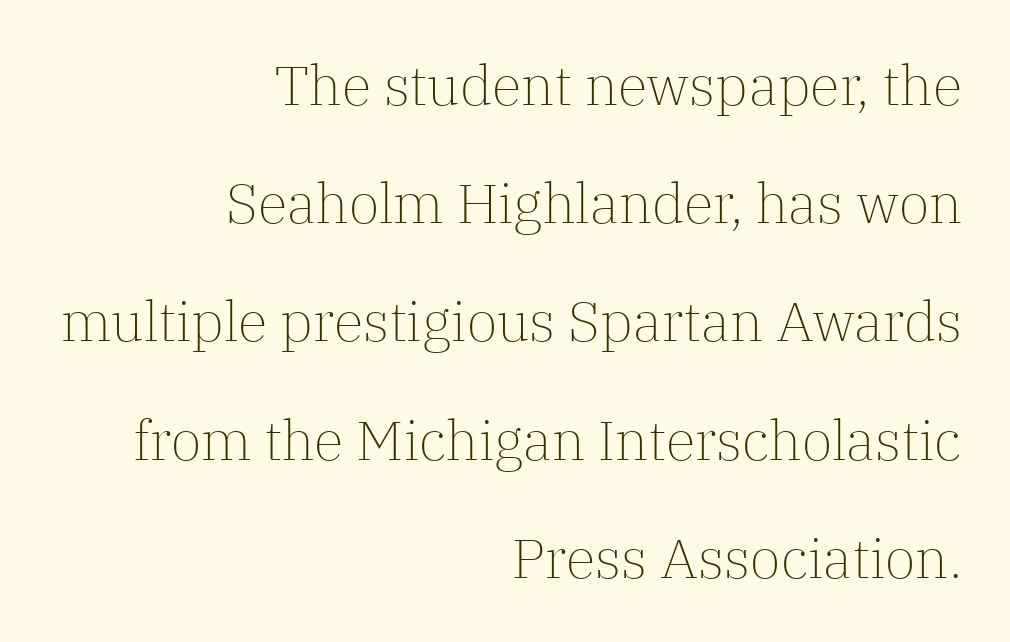
The line texture is even and compact thanks to regular tracking. This reads as an unemphasized weight, regular at the heaviest. Caption: multi-line text, flush right, ragged left. Compared with typical paragraphs, the rows here are farther apart. The foot of each line stays bare and open.
